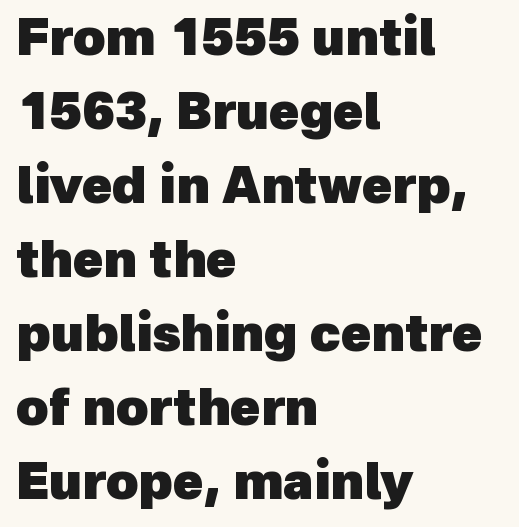
Character widths vary here, with narrow letters taking less room than wide ones. Descenders hang freely into open space. Classification — sans serif. What's the leading like? Ordinary, nothing unusual.
